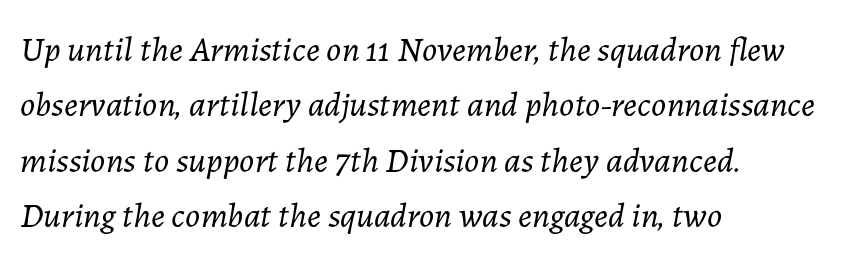
Honestly, the row spacing looks completely unremarkable. Proportional: the letters do not fall into vertical columns. The font sits on the lighter half of the weight spectrum, regular included. The glyphs are unaccompanied by any horizontal stroke below them. Tall strokes in this sample are angled rather than plumb. Caption: standard tracking, unaltered.
